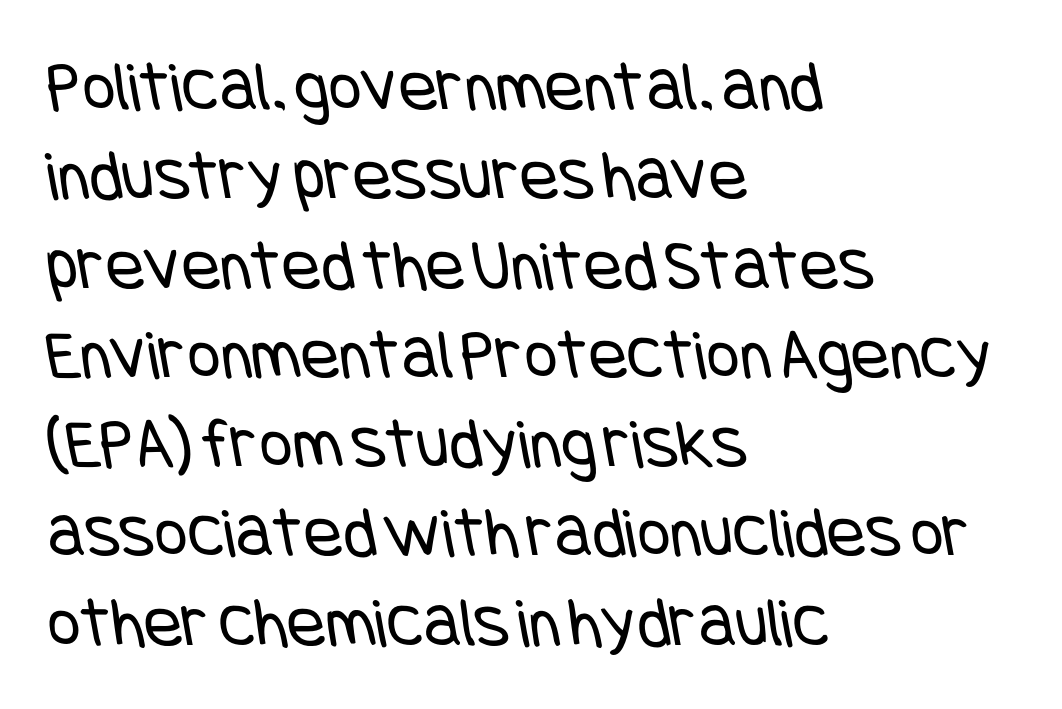
The image shows 72 px regular-weight, condensed sans-serif type; set left-aligned, line spacing 1.24x, normal letter spacing, not underlined; low stroke contrast and a large x-height.
